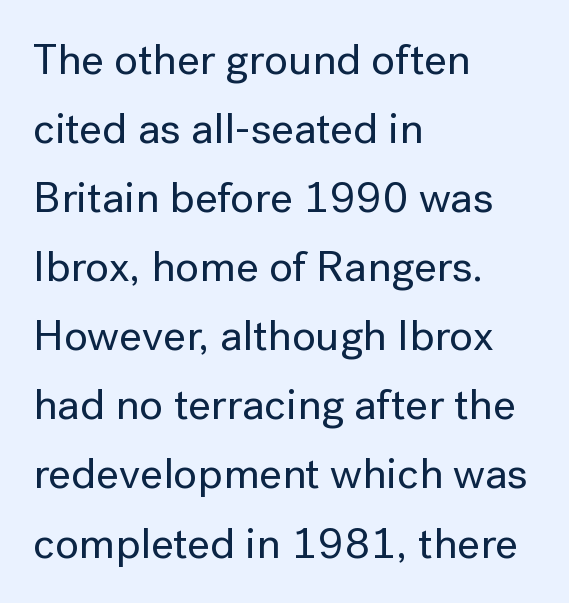
The image shows 44 px sans-serif type, upright; set left-aligned, normal line spacing (1.57x), normal letter spacing, not underlined; low stroke contrast and a medium x-height.
